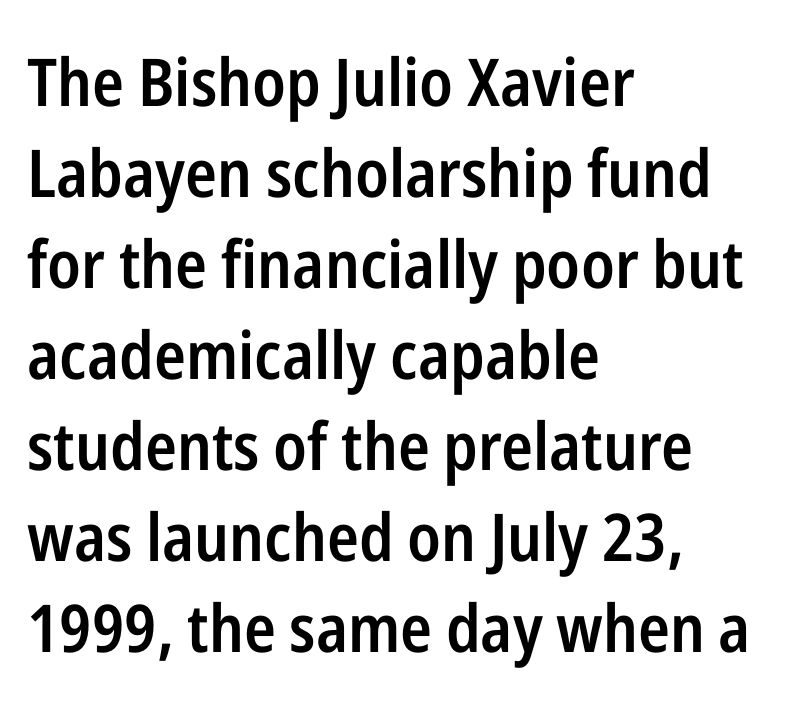
{"serif": "no", "italic": "no", "bold": "semi", "weight": "semibold", "width": "condensed", "stroke_contrast": "low", "x_height": "medium", "monospaced": "no", "underline": "no", "align": "left", "line_spacing": "normal", "line_spacing_ratio": 1.38, "letter_spacing": "normal", "letter_spacing_em": 0.0, "glyph_px": 66}
